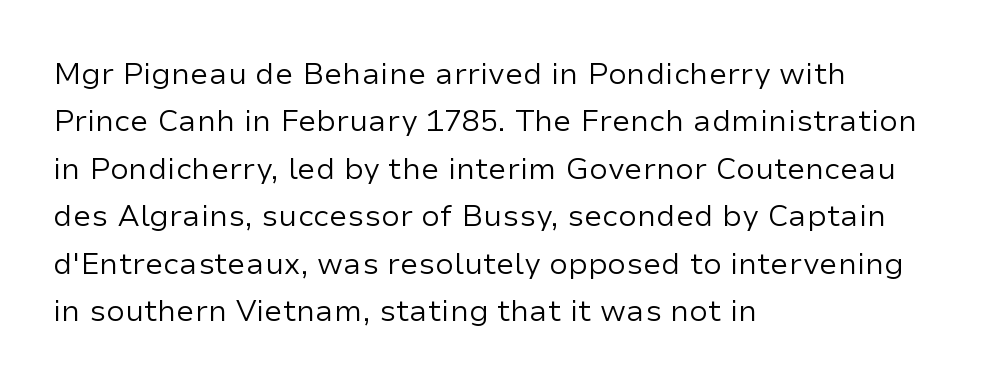
The image shows 30 px regular-weight sans-serif type, upright; set left-aligned, normal line spacing (1.58x), normal letter spacing, not underlined; low stroke contrast and a medium x-height.
